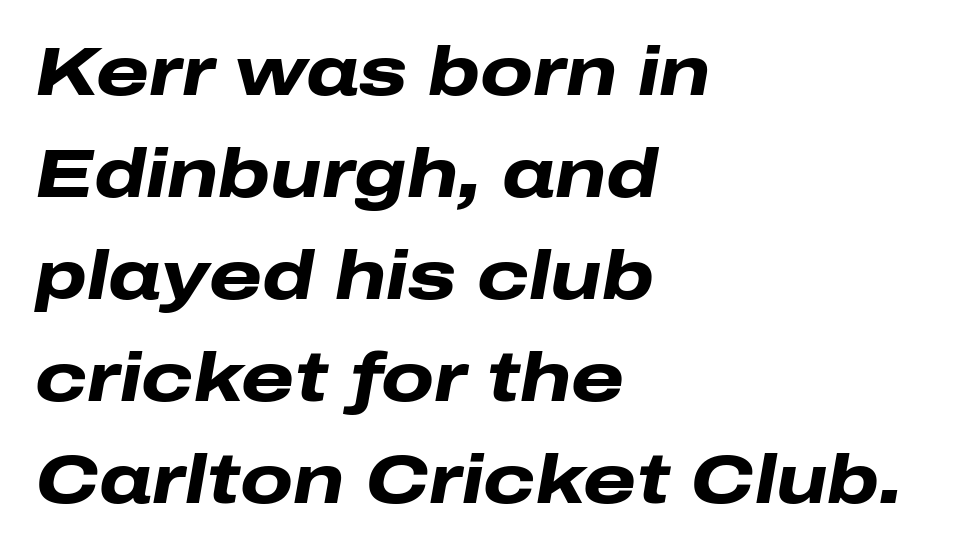
Q: Is the text bold? A: Yes.
Q: Is the text italic (slanted)? A: Yes, it leans right by about 10 degrees.
Q: Is the text underlined? A: No.
Q: How is the paragraph aligned? A: Left-aligned.
Q: Is the spacing between letters normal or unusually wide? A: Normal.
Q: Is the spacing between lines tight, normal or loose? A: Normal.
Q: Width (condensed, normal, or wide)? A: Wide.
Q: Stroke contrast? A: Low.
Q: x-height? A: Medium.
Q: Monospaced? A: No.
